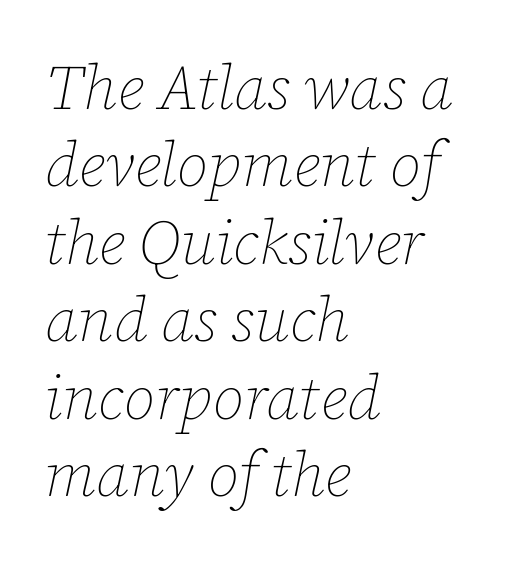
Q: Is the text bold? A: No.
Q: Is the text italic (slanted)? A: Yes, it leans right by about 12 degrees.
Q: Is the text underlined? A: No.
Q: How is the paragraph aligned? A: Left-aligned.
Q: Is the spacing between letters normal or unusually wide? A: Normal.
Q: Is the spacing between lines tight, normal or loose? A: Normal.
Q: Width (condensed, normal, or wide)? A: Normal.
Q: Stroke contrast? A: Low.
Q: x-height? A: Medium.
Q: Monospaced? A: No.
